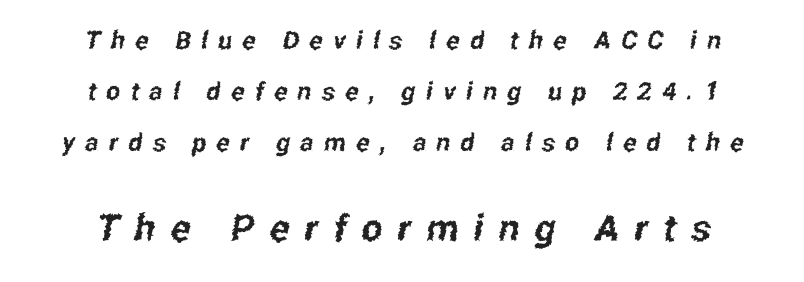
The image shows 37 px condensed sans-serif type; set centered, loose line spacing (2.05x), unusually wide letter spacing (+0.41 em), not underlined; the second (bottom) block is 1.48x larger; low stroke contrast and a medium x-height.
